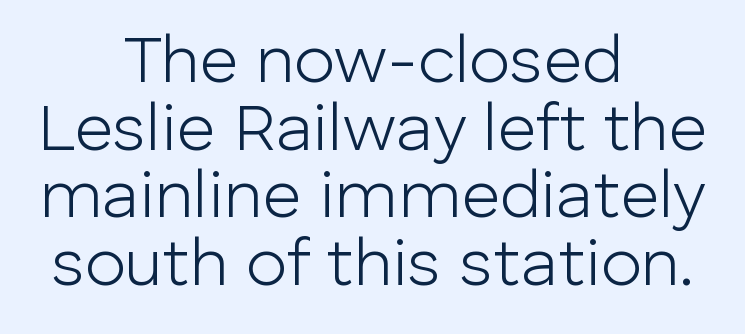
The image shows 67 px light sans-serif type, upright; set centered, tight line spacing (1.01x), normal letter spacing, not underlined; low stroke contrast and a medium x-height.
